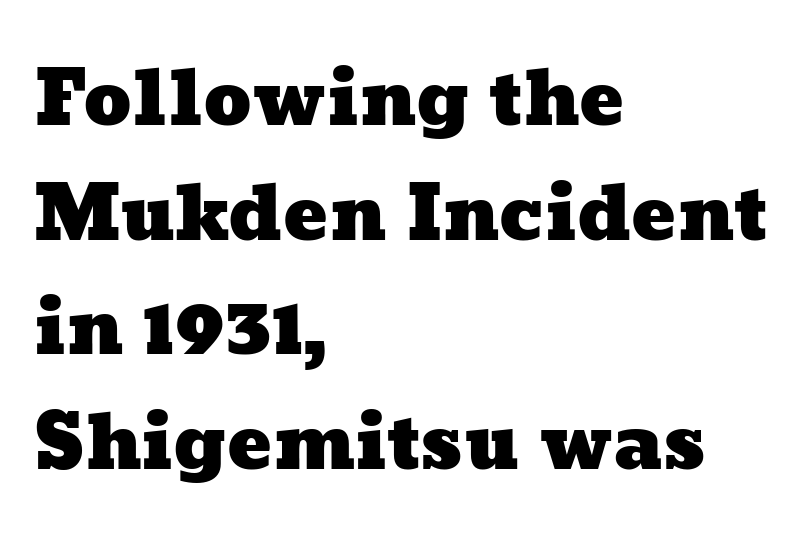
The letterforms sit shoulder to shoulder at normal distance. These lines are rendered in a variable-pitch font. Any mark beneath the type? The region is blank. The lines in this sample share a left origin and differ only in where they stop. Whoever set this chose a conventional vertical rhythm.
